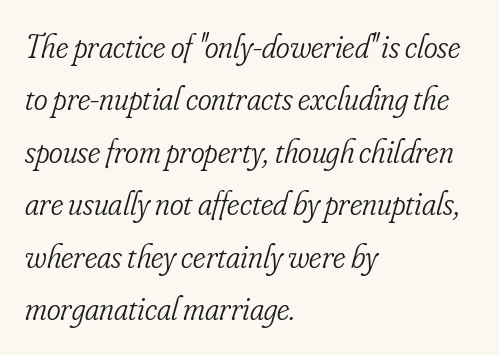
{"serif": "yes", "italic": "yes", "lean": "right", "slant_degrees": 16, "bold": "no", "weight": "light", "width": "condensed", "stroke_contrast": "low", "x_height": "small", "monospaced": "no", "underline": "no", "align": "left", "line_spacing": "normal", "line_spacing_ratio": 1.59, "letter_spacing": "normal", "letter_spacing_em": 0.0, "glyph_px": 33}
